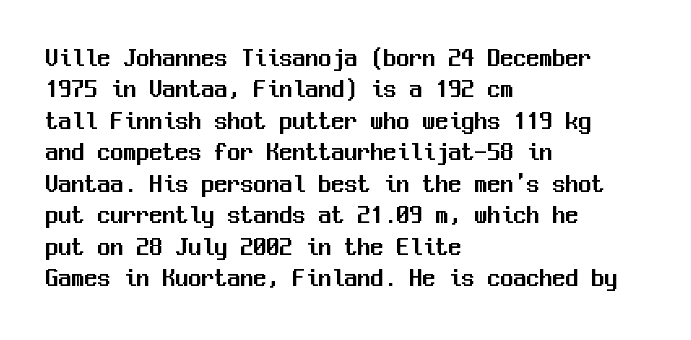
The image shows 26 px text type, upright; set left-aligned, line spacing 1.21x, normal letter spacing, not underlined.
